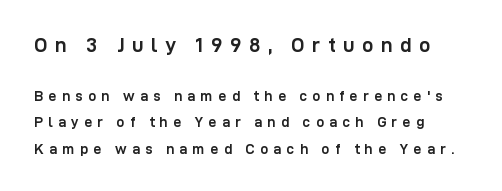
Q: Is the text bold? A: Yes.
Q: Is the text italic (slanted)? A: No, it is upright.
Q: Is the text underlined? A: No.
Q: How is the paragraph aligned? A: Left-aligned.
Q: Is the spacing between letters normal or unusually wide? A: Unusually wide.
Q: Which block of text is set in a larger size, the first (top) or the second (bottom)? A: The first (top) one.
